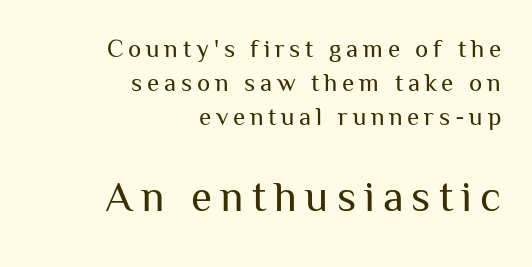
Do the letters lean? They stand straight. Character widths vary here, with narrow letters taking less room than wide ones. In this sample the second text group is rendered at the bigger scale. Compared with typical paragraphs, the rows here are spaced about the same. Stems here are at most as thick as an everyday book face. Layout note: lines flush right.
